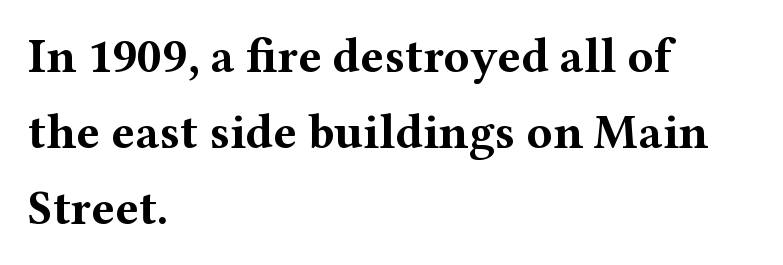
{"serif": "yes", "italic": "no", "bold": "yes", "weight": "bold", "width": "wide", "stroke_contrast": "medium", "x_height": "medium", "monospaced": "no", "underline": "no", "align": "left", "line_spacing": "normal", "line_spacing_ratio": 1.55, "letter_spacing": "normal", "letter_spacing_em": 0.0, "glyph_px": 49}
